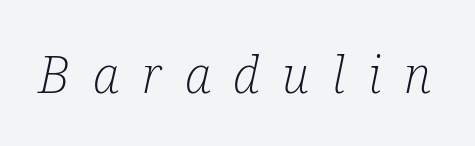
Q: Is the text bold? A: No.
Q: Is the text italic (slanted)? A: Yes, it leans right by about 12 degrees.
Q: Is the typeface a serif or a sans-serif typeface? A: Serif.
Q: Is the text underlined? A: No.
Q: Is the spacing between letters normal or unusually wide? A: Unusually wide.
Q: Width (condensed, normal, or wide)? A: Condensed.
Q: Stroke contrast? A: Low.
Q: x-height? A: Medium.
Q: Monospaced? A: No.
